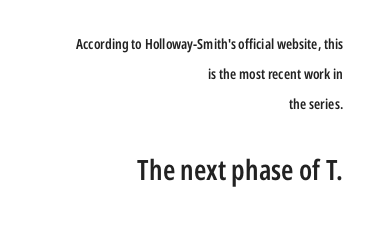
The axis of the letterforms is exactly vertical. Standard letterfit; no display-style spreading of the glyphs. This sample trades compactness for vertical openness between lines. The setting favours the right margin, as signatures and pull-quotes sometimes do.
